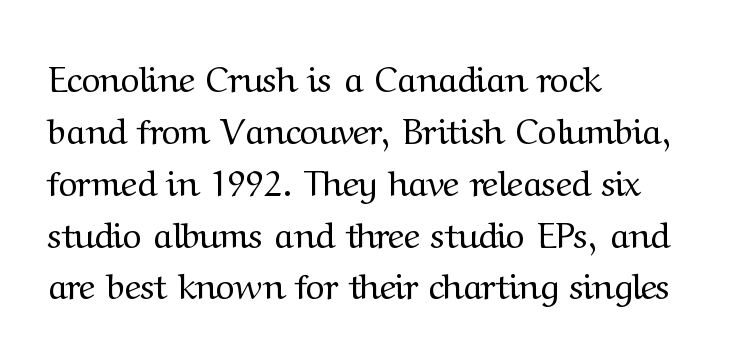
Look at the tracking — it's just the regular setting, nothing added. The letters carry serifs — small finishing strokes at the ends of their stems. Designer's note — italics off, roman on. Anything drawn beneath the words? Only blank space.
